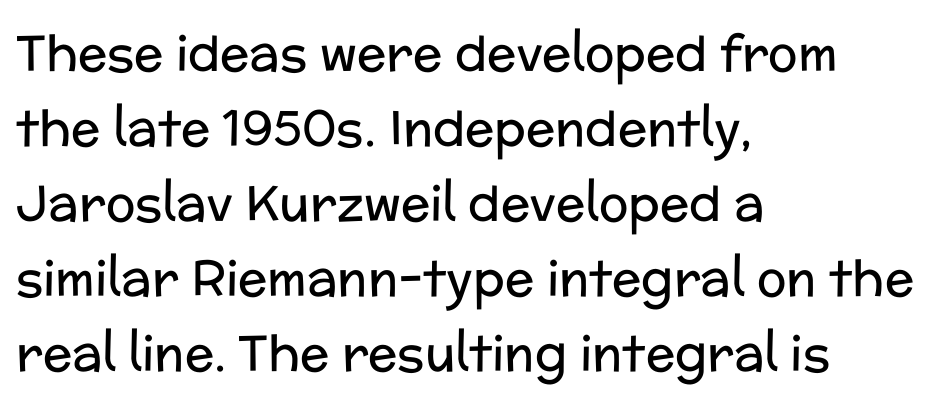
Q: Is the text bold? A: No.
Q: Is the text italic (slanted)? A: No, it is upright.
Q: Is the typeface a serif or a sans-serif typeface? A: Sans-serif.
Q: Is the text underlined? A: No.
Q: How is the paragraph aligned? A: Left-aligned.
Q: Is the spacing between letters normal or unusually wide? A: Normal.
Q: Is the spacing between lines tight, normal or loose? A: Normal.
Q: Width (condensed, normal, or wide)? A: Normal.
Q: Stroke contrast? A: Low.
Q: x-height? A: Medium.
Q: Monospaced? A: No.
